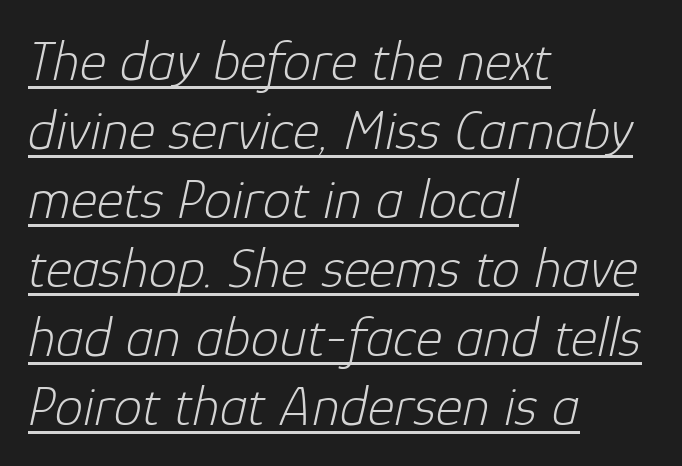
Varying glyph widths throughout — classic text-font behaviour. Compared with undecorated copy, this sample adds a rule below the words. The strokes carry an ordinary text weight at most. The letterforms sit shoulder to shoulder at normal distance.
